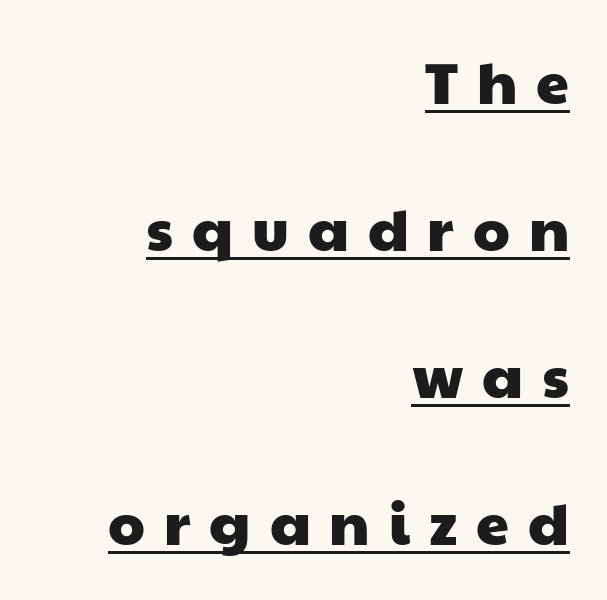
{"serif": "no", "width": "wide", "stroke_contrast": "low", "x_height": "medium", "monospaced": "no", "underline": "yes", "align": "right", "line_spacing": "loose", "line_spacing_ratio": 2.49, "letter_spacing": "wide", "letter_spacing_em": 0.32, "glyph_px": 59}
